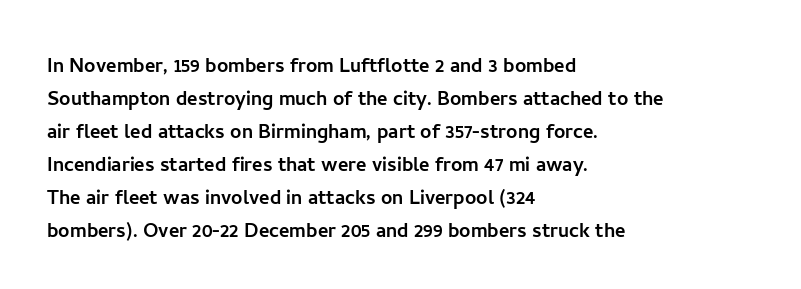
{"italic": "no", "underline": "no", "align": "left", "line_spacing": "normal", "line_spacing_ratio": 1.32, "letter_spacing": "normal", "letter_spacing_em": 0.0, "glyph_px": 25}
